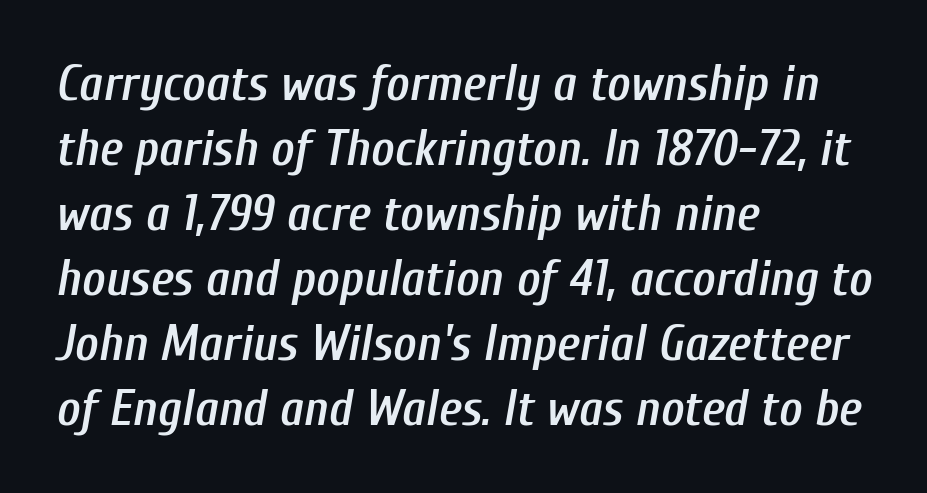
One-word summary of the alignment: left. The tracking reads as untouched default to a designer's eye. The specimen omits any rule beneath the text block's lines. You could not count columns in this text — the font is proportionally spaced. Every character sits at an angle, as italics do.
